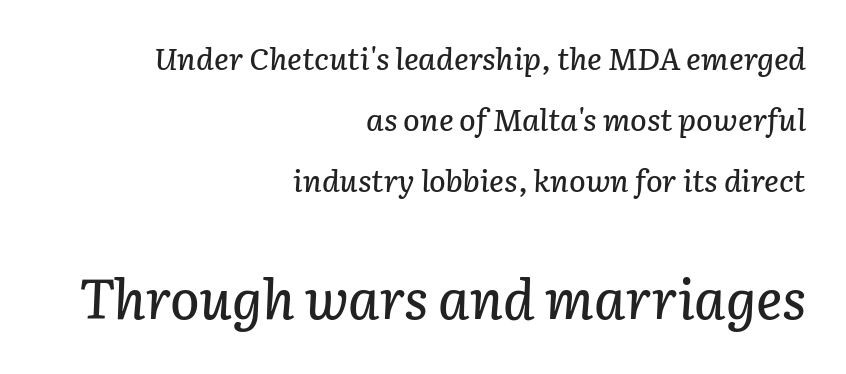
{"italic": "yes", "lean": "right", "slant_degrees": 3, "width": "normal", "stroke_contrast": "low", "x_height": "medium", "monospaced": "no", "underline": "no", "align": "right", "line_spacing": "loose", "line_spacing_ratio": 1.96, "letter_spacing": "normal", "letter_spacing_em": 0.0, "larger_block": "second", "size_ratio": 1.77, "glyph_px": 55}
